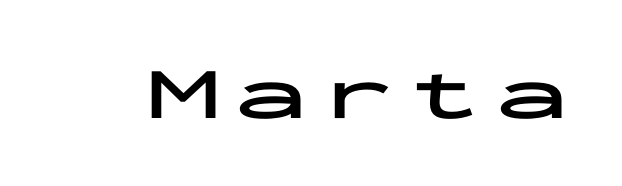
These words are printed bold, with thick strokes throughout. Note the uniform advance width — an 'i' takes as much space as an 'm'. If you drew a line through each stem, it would be perfectly vertical. The space directly below the letters is spotless. The designer went with a sans here, leaving each stem footless.
